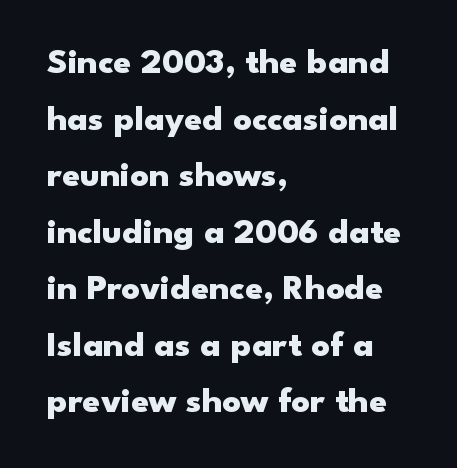
Does the lettering tilt? It doesn't — this is upright. Character widths vary here, with narrow letters taking less room than wide ones. The block of text has a typical density, with ordinary space between rows. Descender tails drop into unmarked territory.
